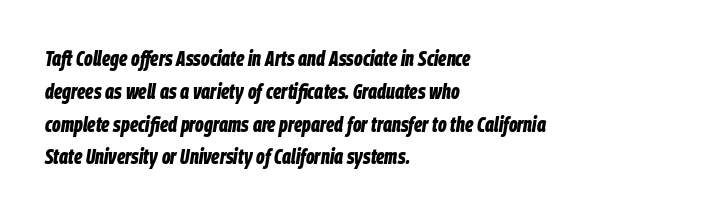
{"italic": "yes", "lean": "right", "slant_degrees": 9, "bold": "yes", "underline": "no", "align": "left", "line_spacing": "normal", "line_spacing_ratio": 1.56, "letter_spacing": "normal", "letter_spacing_em": 0.0, "glyph_px": 21}
